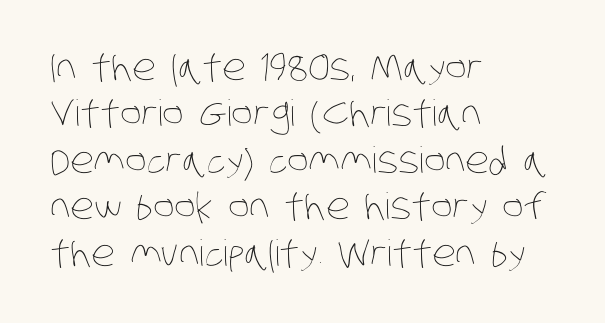
Q: Is the text bold? A: No.
Q: Is the text underlined? A: No.
Q: How is the paragraph aligned? A: Left-aligned.
Q: Is the spacing between letters normal or unusually wide? A: Normal.
Q: Is the spacing between lines tight, normal or loose? A: Normal.
Q: Width (condensed, normal, or wide)? A: Condensed.
Q: Stroke contrast? A: Low.
Q: x-height? A: Large.
Q: Monospaced? A: No.
